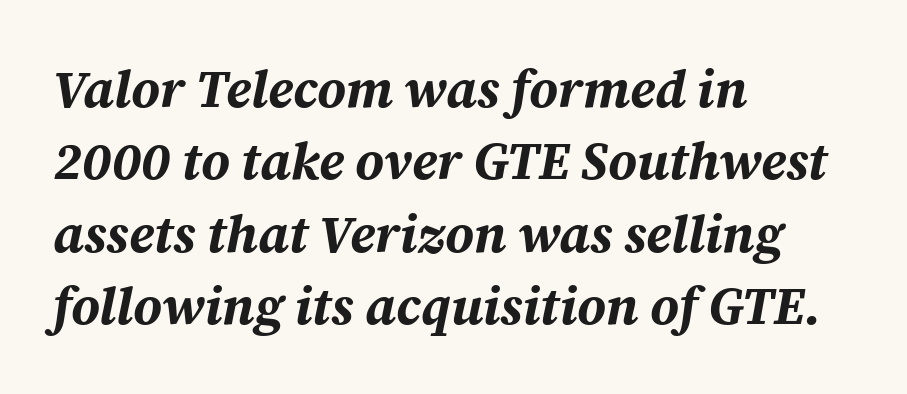
Q: Is the text bold? A: Yes.
Q: Is the text italic (slanted)? A: Yes, it leans right by about 12 degrees.
Q: Is the text underlined? A: No.
Q: How is the paragraph aligned? A: Left-aligned.
Q: Is the spacing between letters normal or unusually wide? A: Normal.
Q: Is the spacing between lines tight, normal or loose? A: Normal.
Q: Width (condensed, normal, or wide)? A: Normal.
Q: Stroke contrast? A: Medium.
Q: x-height? A: Medium.
Q: Monospaced? A: No.
